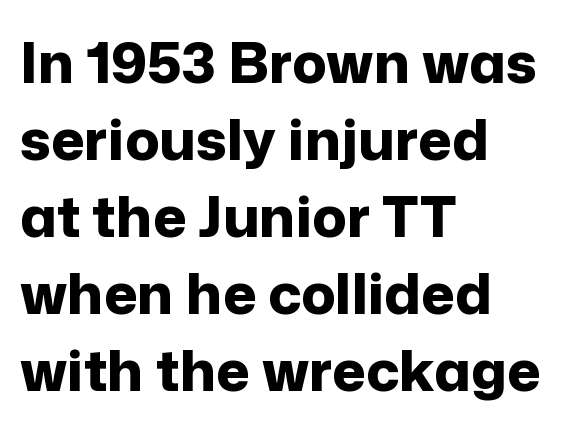
{"serif": "no", "italic": "no", "bold": "yes", "weight": "bold", "width": "normal", "stroke_contrast": "low", "x_height": "medium", "monospaced": "no", "underline": "no", "align": "left", "line_spacing": "normal", "line_spacing_ratio": 1.35, "letter_spacing": "normal", "letter_spacing_em": 0.0, "glyph_px": 57}
